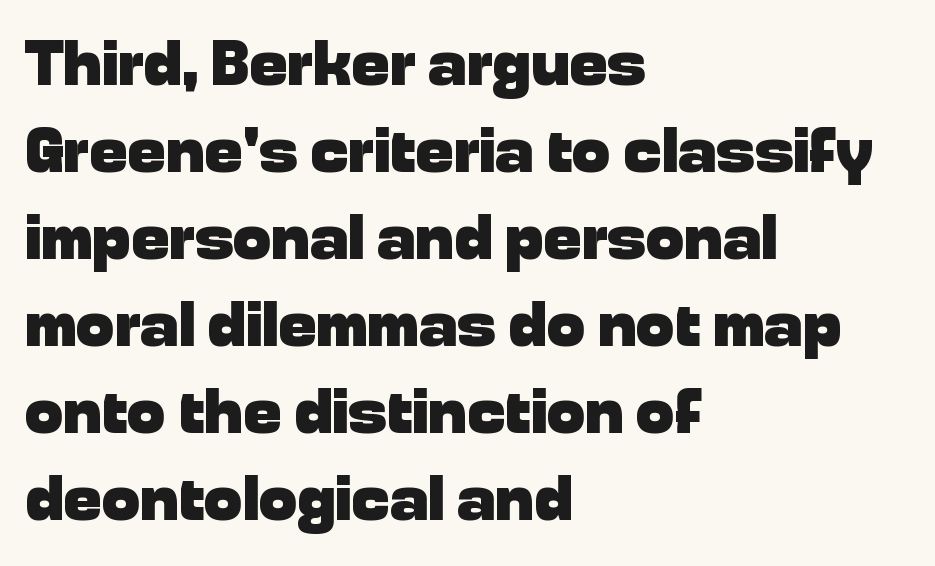
{"serif": "no", "italic": "no", "bold": "yes", "weight": "heavy", "width": "normal", "stroke_contrast": "low", "x_height": "medium", "monospaced": "no", "underline": "no", "align": "left", "line_spacing": "normal", "line_spacing_ratio": 1.36, "letter_spacing": "normal", "letter_spacing_em": 0.0, "glyph_px": 64}
